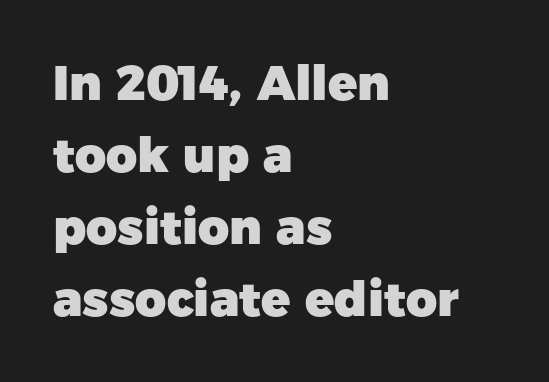
A bare baseline throughout the passage. Observe the ordinary spacing: letters are neighbours, not strangers. No feet cap the strokes, marking this as sans-serif type. Posture: upright roman. Regular leading. Note the varied advance widths — an 'i' is clearly narrower than an 'm'.
